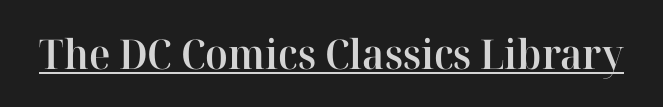
{"serif": "yes", "italic": "no", "bold": "semi", "weight": "semibold", "width": "normal", "stroke_contrast": "high", "x_height": "medium", "monospaced": "no", "underline": "yes", "letter_spacing": "normal", "letter_spacing_em": 0.0, "glyph_px": 41}
